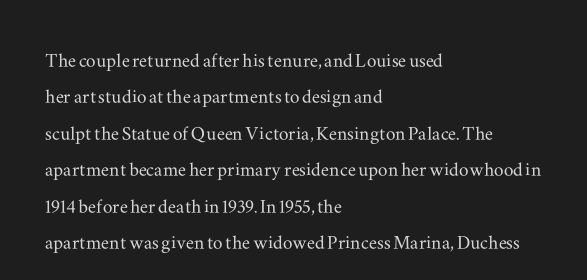
Q: Is the text italic (slanted)? A: No, it is upright.
Q: Is the text underlined? A: No.
Q: How is the paragraph aligned? A: Left-aligned.
Q: Is the spacing between letters normal or unusually wide? A: Normal.
Q: Is the spacing between lines tight, normal or loose? A: Normal.
